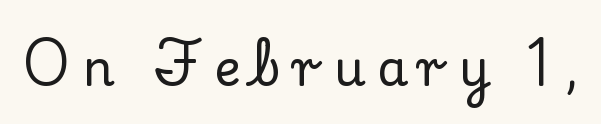
{"serif": "yes", "italic": "no", "width": "normal", "stroke_contrast": "low", "x_height": "small", "monospaced": "no", "underline": "no", "letter_spacing": "wide", "letter_spacing_em": 0.23, "glyph_px": 50}
